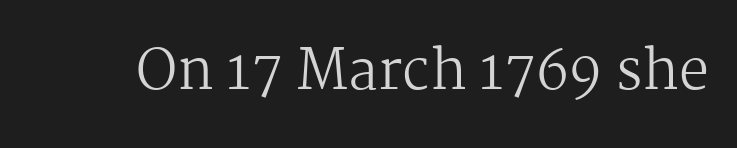
Q: Is the text bold? A: No.
Q: Is the text italic (slanted)? A: No, it is upright.
Q: Is the typeface a serif or a sans-serif typeface? A: Serif.
Q: Is the text underlined? A: No.
Q: Is the spacing between letters normal or unusually wide? A: Normal.
Q: Width (condensed, normal, or wide)? A: Normal.
Q: Stroke contrast? A: Medium.
Q: x-height? A: Medium.
Q: Monospaced? A: No.
